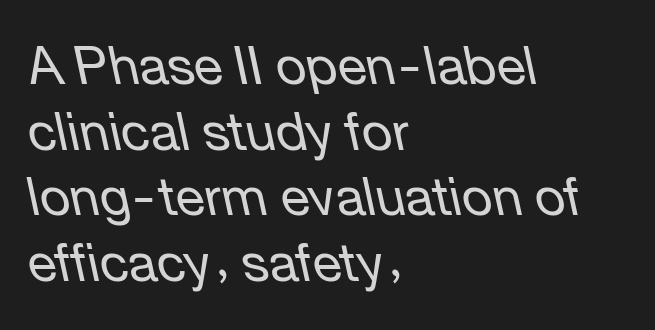
Q: Is the text bold? A: No.
Q: Is the text italic (slanted)? A: Yes, it leans left by about 12 degrees.
Q: Is the text underlined? A: No.
Q: How is the paragraph aligned? A: Left-aligned.
Q: Is the spacing between letters normal or unusually wide? A: Normal.
Q: Width (condensed, normal, or wide)? A: Normal.
Q: Stroke contrast? A: Low.
Q: x-height? A: Medium.
Q: Monospaced? A: No.
